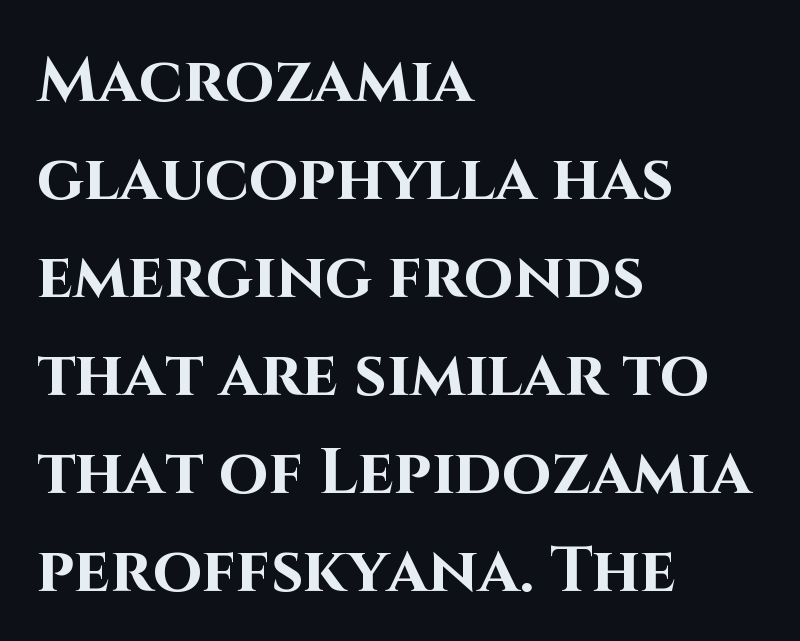
Q: Is the text bold? A: Yes.
Q: Is the text italic (slanted)? A: No, it is upright.
Q: Is the typeface a serif or a sans-serif typeface? A: Sans-serif.
Q: Is the text underlined? A: No.
Q: How is the paragraph aligned? A: Left-aligned.
Q: Is the spacing between letters normal or unusually wide? A: Normal.
Q: Is the spacing between lines tight, normal or loose? A: Normal.
Q: Width (condensed, normal, or wide)? A: Normal.
Q: Stroke contrast? A: High.
Q: x-height? A: Large.
Q: Monospaced? A: No.
